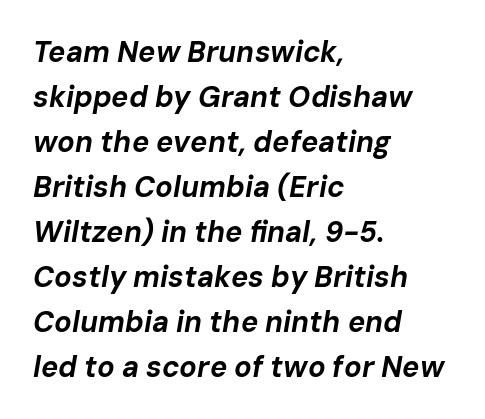
The image shows 29 px bold type, italic (leaning right); set left-aligned, normal line spacing (1.55x), normal letter spacing, not underlined; low stroke contrast and a medium x-height.
